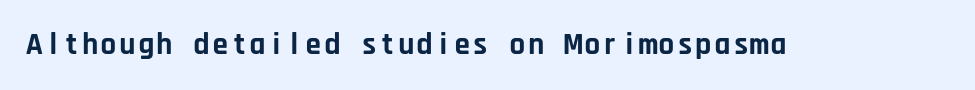
Look at the stroke-to-counter ratio: heavy, a bold. This rendering features lettering with no underline. Serif or sans? Sans — the stroke terminals are bare. Spacing verdict: monospaced, one width for all characters. The type is set solid horizontally, with unmodified tracking.
